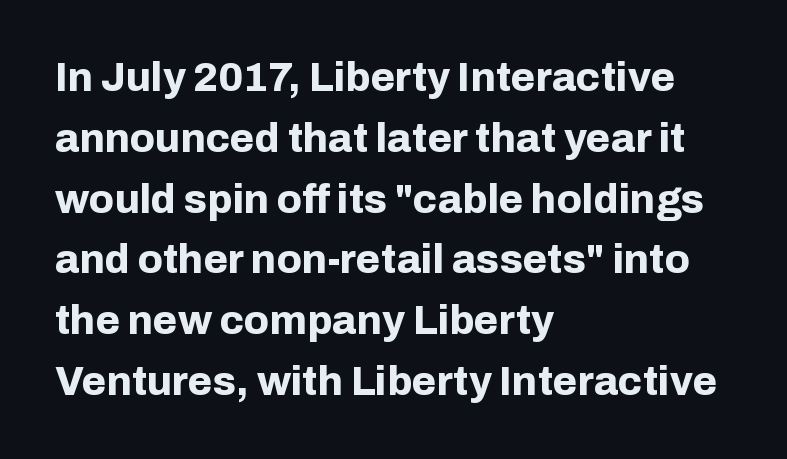
Check under the words: just untouched page. This sample uses a sans-serif face. Tracking value appears to be zero — textbook default spacing. A full-strength bold gives these letters their thick strokes. The axis of the letterforms is exactly vertical.
